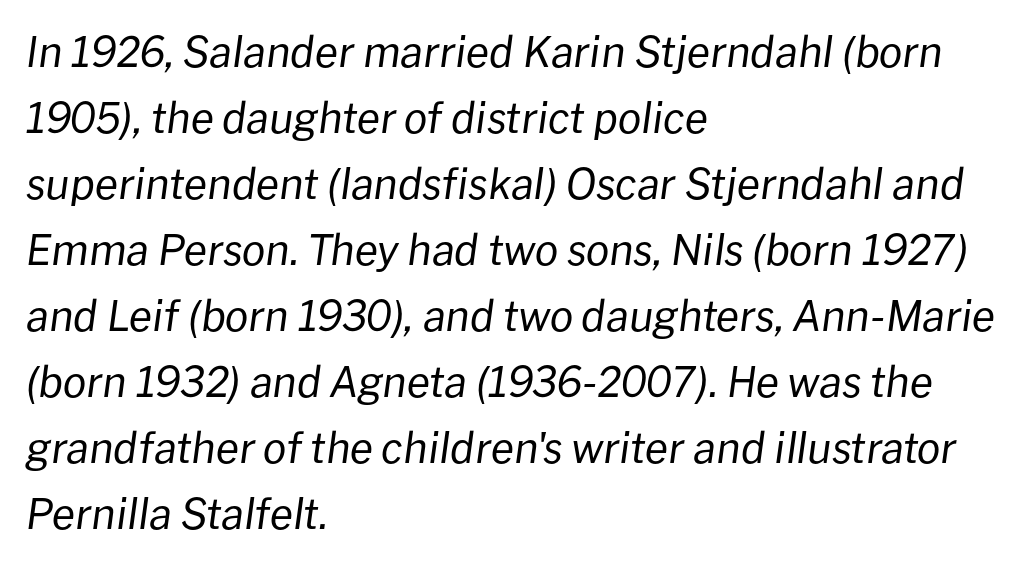
{"italic": "yes", "lean": "right", "slant_degrees": 8, "bold": "no", "weight": "regular", "width": "normal", "stroke_contrast": "low", "x_height": "medium", "monospaced": "no", "underline": "no", "align": "left", "line_spacing": "normal", "line_spacing_ratio": 1.57, "letter_spacing": "normal", "letter_spacing_em": 0.0, "glyph_px": 42}
